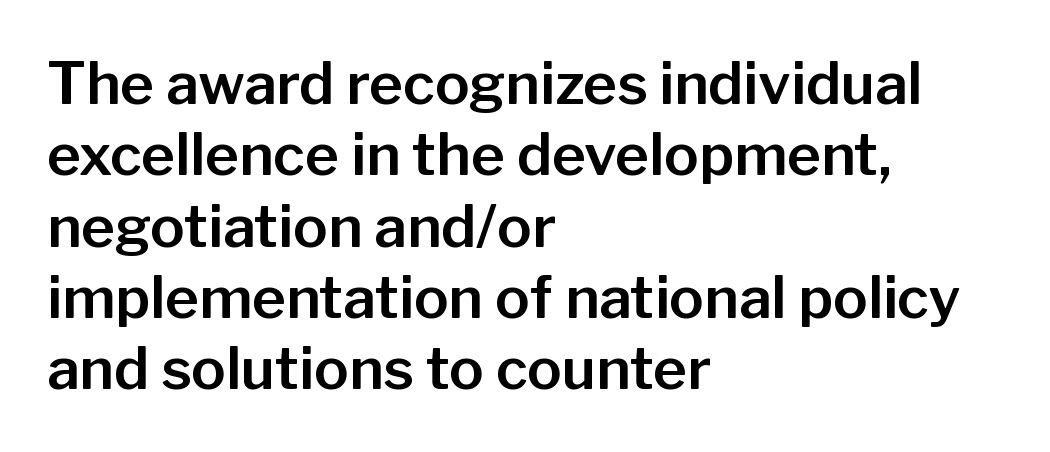
The letters advance in unequal steps, a hallmark of proportional type. A roman cut, with each character standing at attention. The lines are quadded left. The face used here is a sans, in the tradition of grotesques and geometrics.
